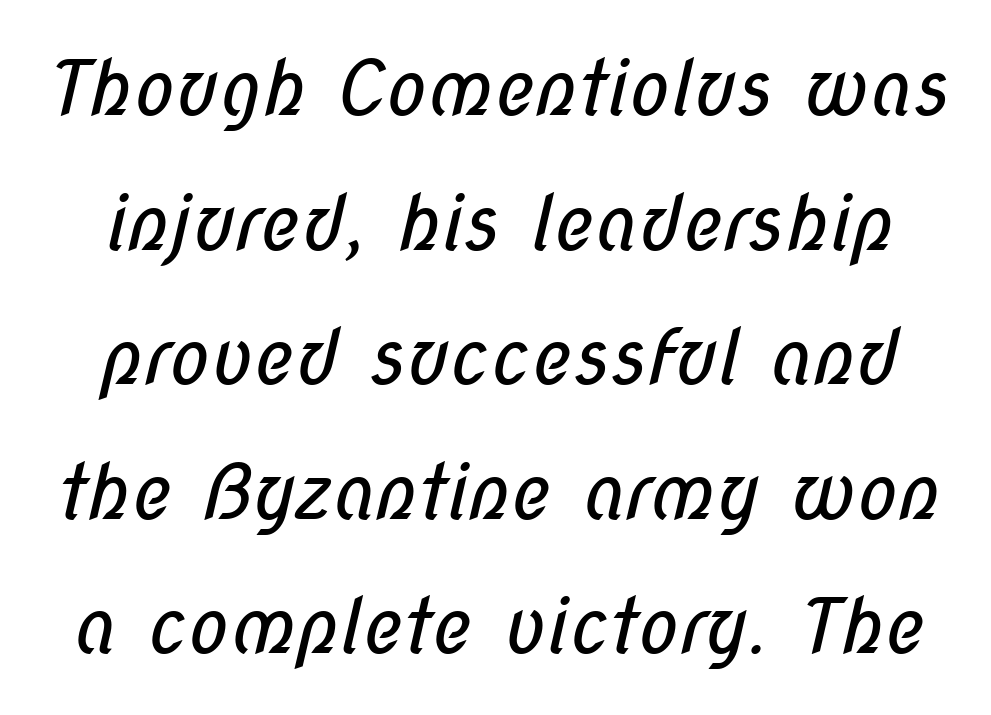
{"serif": "no", "bold": "no", "weight": "regular", "width": "condensed", "stroke_contrast": "low", "x_height": "medium", "monospaced": "no", "underline": "no", "line_spacing_ratio": 1.77, "letter_spacing": "normal", "letter_spacing_em": 0.0, "glyph_px": 76}
